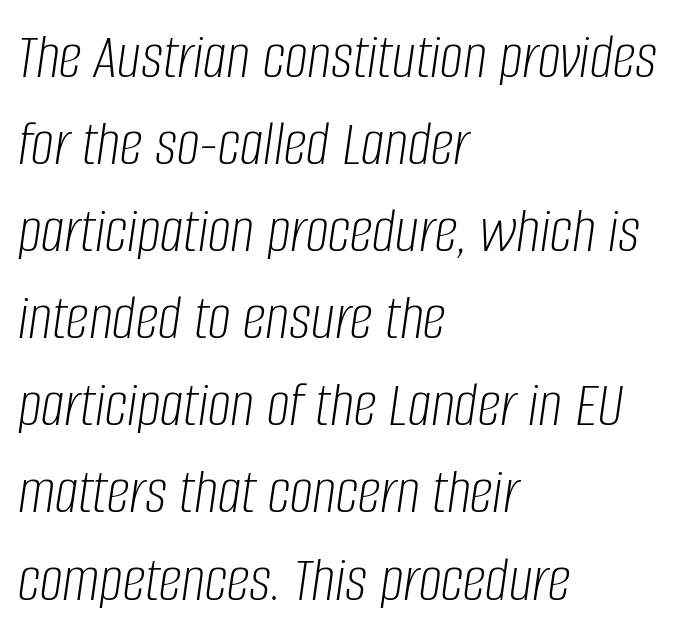
No heavy texture on the line: the type isn't bold. A normal amount of white space separates one row of letters from the next. The specimen reads as italic at a glance. This rendering leaves character spacing at its baseline value. A typesetter would call this proportional, since set widths differ per character. Anything drawn beneath the words? Only blank space.
